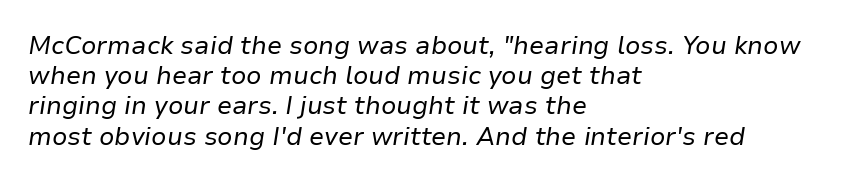
The image shows 25 px text type, italic (leaning right); set left-aligned, line spacing 1.21x, normal letter spacing, not underlined.
